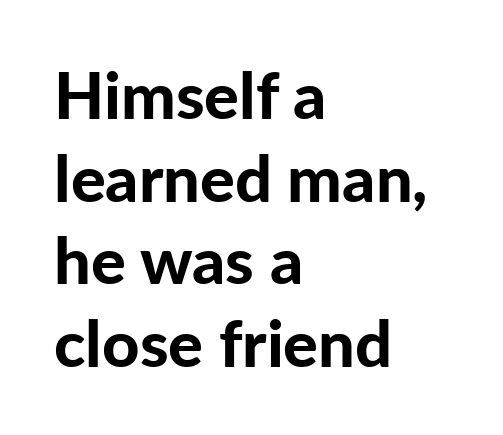
Q: Is the text bold? A: Yes.
Q: Is the text italic (slanted)? A: No, it is upright.
Q: Is the typeface a serif or a sans-serif typeface? A: Sans-serif.
Q: Is the text underlined? A: No.
Q: How is the paragraph aligned? A: Left-aligned.
Q: Is the spacing between letters normal or unusually wide? A: Normal.
Q: Is the spacing between lines tight, normal or loose? A: Normal.
Q: Width (condensed, normal, or wide)? A: Normal.
Q: Stroke contrast? A: Low.
Q: x-height? A: Medium.
Q: Monospaced? A: No.
